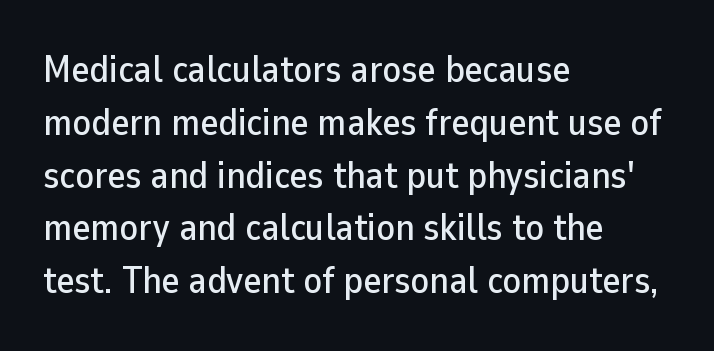
{"serif": "no", "italic": "no", "width": "normal", "stroke_contrast": "low", "x_height": "medium", "monospaced": "no", "underline": "no", "align": "left", "line_spacing": "normal", "line_spacing_ratio": 1.39, "letter_spacing": "normal", "letter_spacing_em": 0.0, "glyph_px": 38}
